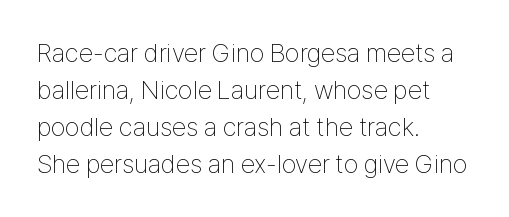
{"italic": "no", "bold": "no", "underline": "no", "align": "left", "line_spacing": "normal", "line_spacing_ratio": 1.42, "letter_spacing": "normal", "letter_spacing_em": 0.0, "glyph_px": 26}
